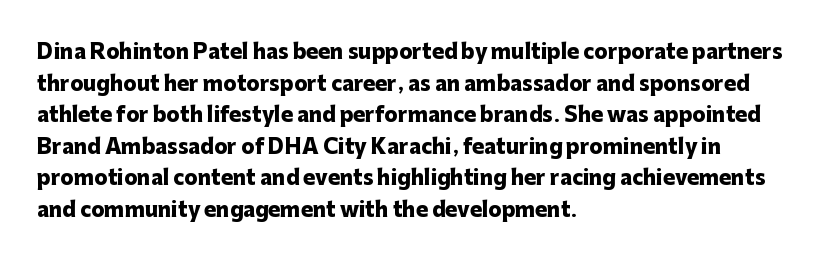
The image shows 20 px bold type, upright; set left-aligned, normal line spacing (1.58x), normal letter spacing, not underlined.
